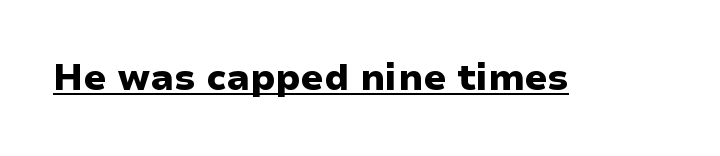
Tall strokes in this sample are plumb rather than angled. Summary of weight: heavy, a full bold. The letterforms sit shoulder to shoulder at normal distance. You could not count columns in this text — the font is proportionally spaced. You can see a thin bar hugging the bottom of the glyphs. Look at the bottom of the vertical strokes: they stop flat, with no serifs.
